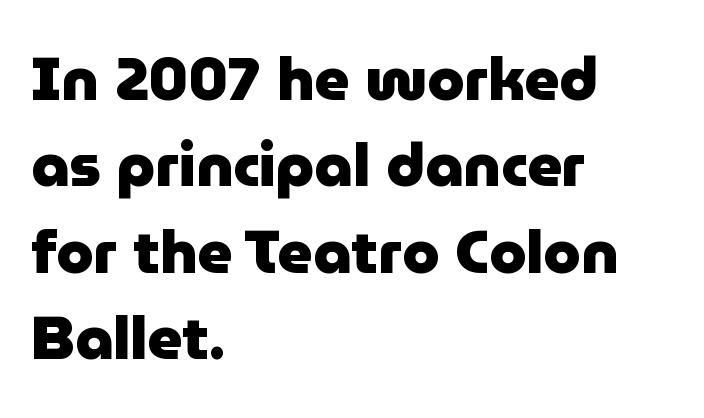
{"serif": "no", "italic": "no", "bold": "yes", "weight": "heavy", "width": "normal", "stroke_contrast": "low", "x_height": "medium", "monospaced": "no", "underline": "no", "align": "left", "line_spacing": "normal", "line_spacing_ratio": 1.44, "letter_spacing": "normal", "letter_spacing_em": 0.0, "glyph_px": 60}
